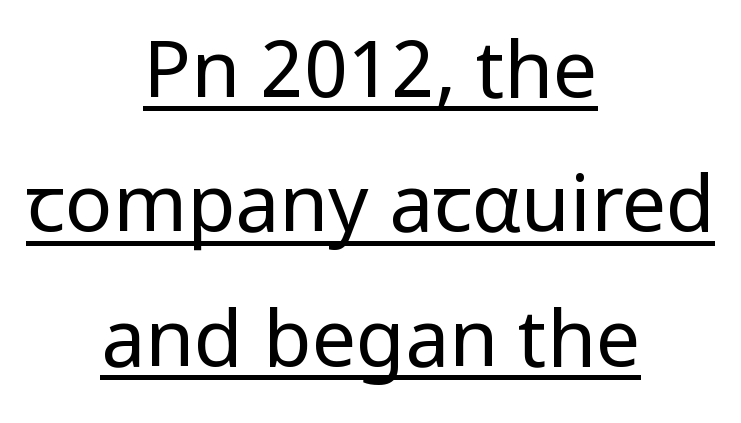
The image shows 79 px regular-weight, condensed sans-serif type, upright; set centered, normal line spacing (1.7x), normal letter spacing, underlined; low stroke contrast and a large x-height.
